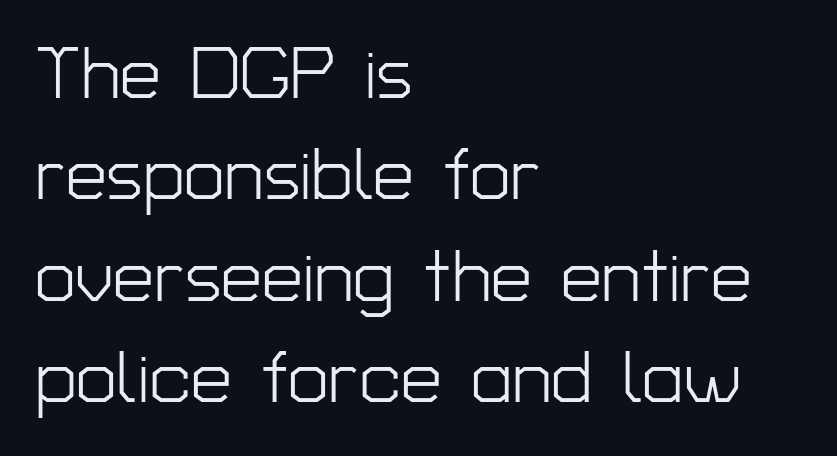
Q: Is the text bold? A: No.
Q: Is the text italic (slanted)? A: No, it is upright.
Q: Is the typeface a serif or a sans-serif typeface? A: Sans-serif.
Q: Is the text underlined? A: No.
Q: How is the paragraph aligned? A: Left-aligned.
Q: Is the spacing between letters normal or unusually wide? A: Normal.
Q: Is the spacing between lines tight, normal or loose? A: Normal.
Q: Width (condensed, normal, or wide)? A: Normal.
Q: Stroke contrast? A: Low.
Q: x-height? A: Medium.
Q: Monospaced? A: No.
